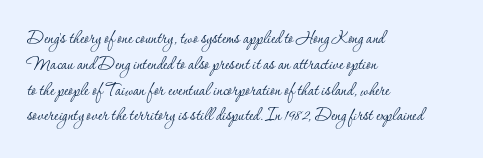
Visually the block forms a straight wall on the left and a jagged coastline on the right. This sample uses plain, unmodified letter spacing. The face looks like a standard text weight, possibly lighter. Check under the words: just untouched page.
